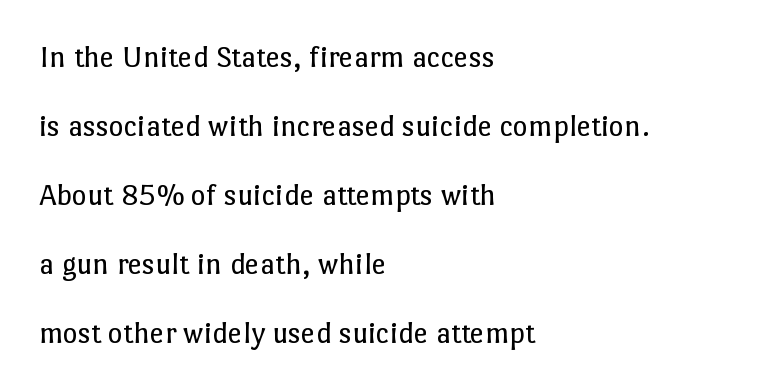
The image shows 32 px regular-weight type, upright; set left-aligned, loose line spacing (2.16x), normal letter spacing, not underlined; low stroke contrast and a medium x-height.
